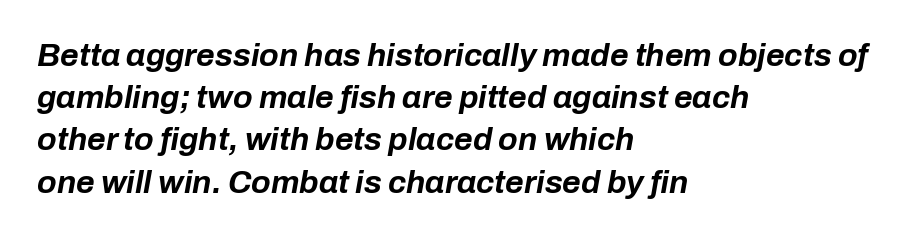
{"italic": "yes", "lean": "right", "slant_degrees": 10, "bold": "yes", "weight": "bold", "width": "normal", "stroke_contrast": "low", "x_height": "medium", "monospaced": "no", "underline": "no", "align": "left", "line_spacing": "normal", "line_spacing_ratio": 1.32, "letter_spacing": "normal", "letter_spacing_em": 0.0, "glyph_px": 32}
